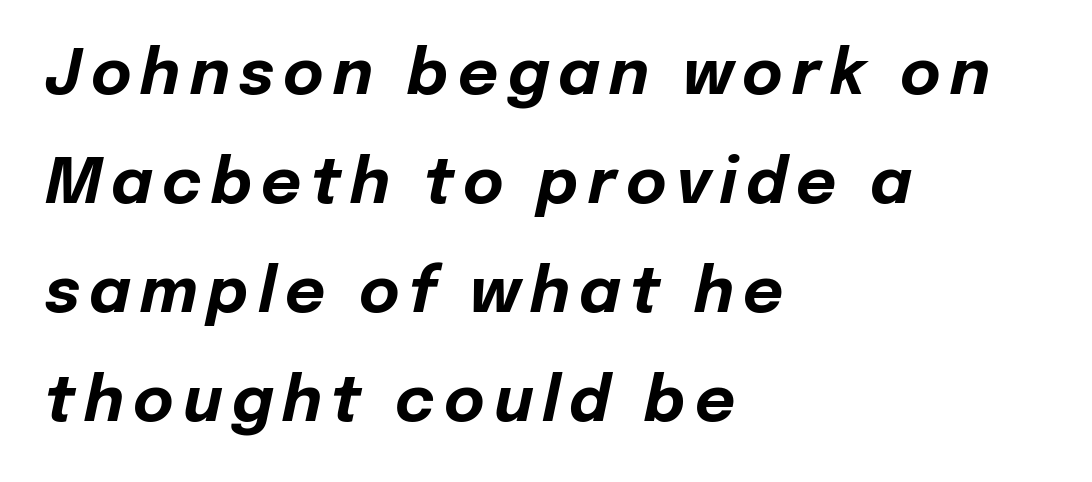
Q: Is the text bold? A: Yes.
Q: Is the text italic (slanted)? A: Yes, it leans right by about 12 degrees.
Q: Is the text underlined? A: No.
Q: How is the paragraph aligned? A: Left-aligned.
Q: Width (condensed, normal, or wide)? A: Normal.
Q: Stroke contrast? A: Low.
Q: x-height? A: Medium.
Q: Monospaced? A: No.
